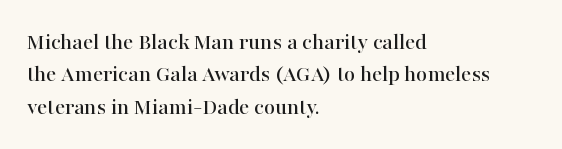
{"italic": "no", "underline": "no", "align": "left", "line_spacing": "normal", "line_spacing_ratio": 1.35, "letter_spacing": "normal", "letter_spacing_em": 0.0, "glyph_px": 24}
